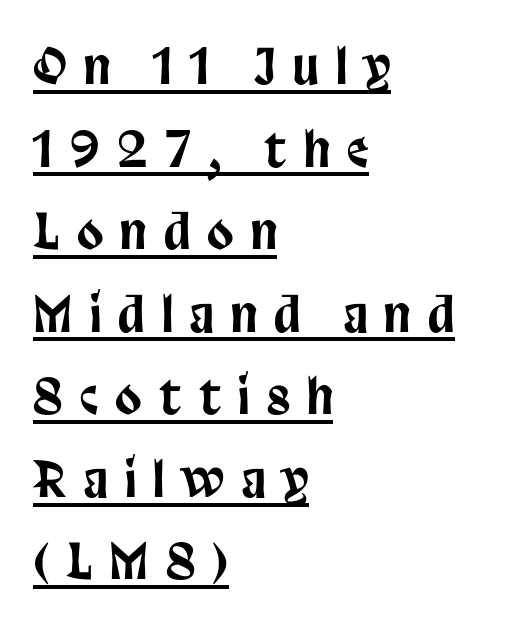
The image shows 48 px condensed sans-serif type, upright; set left-aligned, line spacing 1.72x, unusually wide letter spacing (+0.36 em), underlined; low stroke contrast and a large x-height.
